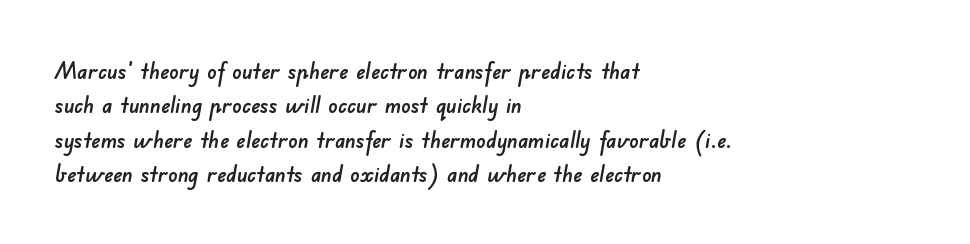
The image shows 23 px text type; set left-aligned, normal line spacing (1.5x), normal letter spacing, not underlined.
